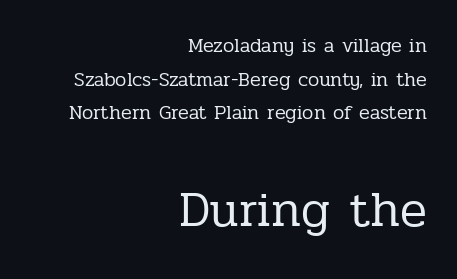
No word sits above an underline. Which chunk is bigger? The second one — the bottom block dwarfs the top. On a weight scale, this lands at 450 or below. Nobody touched the tracking dial on this one. The face used here is proportionally spaced, like ordinary book or web type. The block of text has a typical density, with ordinary space between rows.
